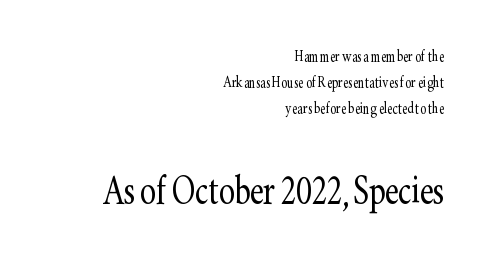
The image shows 48 px light, condensed serif type, upright; set right-aligned, normal line spacing (1.37x), normal letter spacing, not underlined; the second (bottom) block is 2.53x larger; low stroke contrast and a small x-height.
